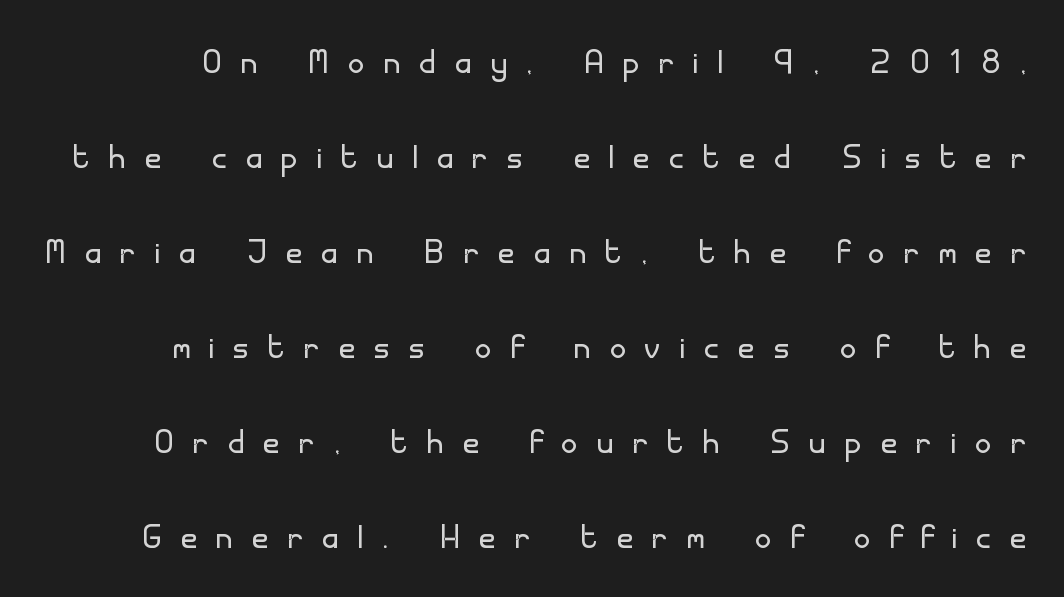
{"serif": "no", "italic": "no", "bold": "no", "weight": "light", "width": "normal", "stroke_contrast": "low", "x_height": "small", "monospaced": "no", "underline": "no", "line_spacing": "loose", "line_spacing_ratio": 2.16, "letter_spacing": "wide", "letter_spacing_em": 0.45, "glyph_px": 44}
